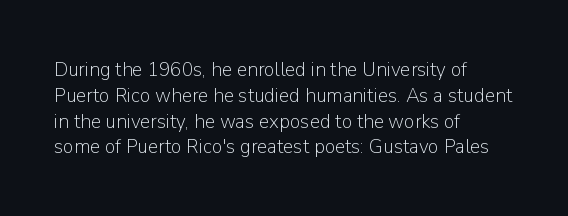
{"italic": "no", "bold": "no", "underline": "no", "align": "left", "line_spacing_ratio": 1.23, "letter_spacing": "normal", "letter_spacing_em": 0.0, "glyph_px": 21}
